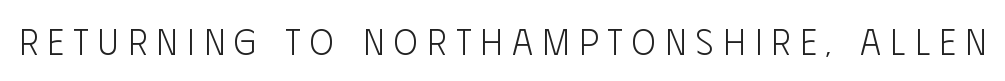
The image shows 36 px light, condensed sans-serif type, upright; set unusually wide letter spacing (+0.26 em), not underlined; low stroke contrast and a large x-height.
